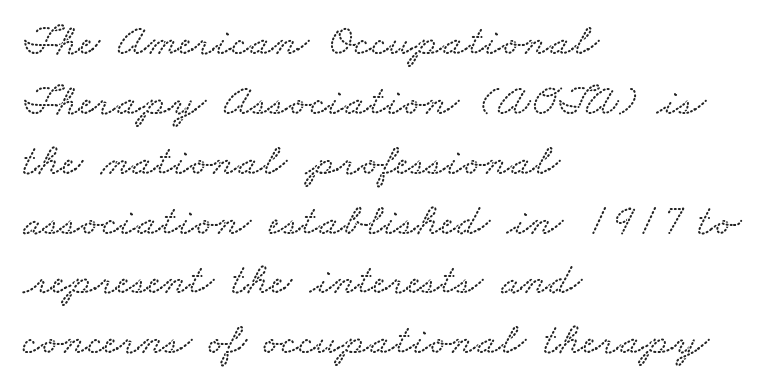
You could call the tracking neutral — neither tight nor loose. In terms of leading, this rendering sits right in the middle. Visually the block forms a straight wall on the left and a jagged coastline on the right. A typesetter would call this proportional, since set widths differ per character.
